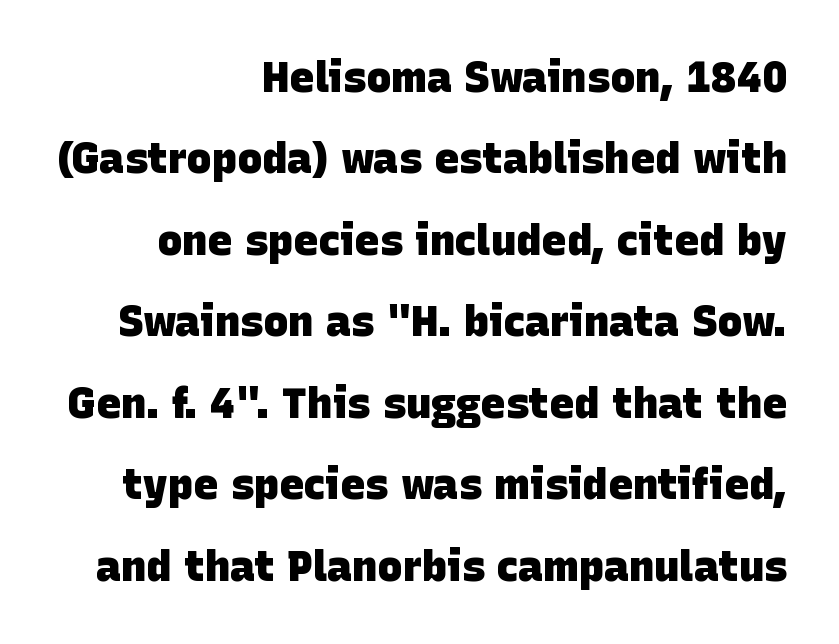
In terms of letterspacing, this is plain default setting. Weight: bold. The rendering uses a large line-height, opening up the rows. The space directly below the letters is spotless.
